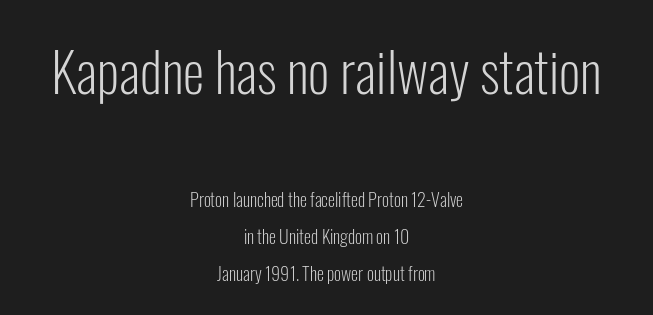
The image shows 55 px light, condensed sans-serif type, upright; set centered, loose line spacing (2.05x), normal letter spacing, not underlined; the first (top) block is 3.06x larger; low stroke contrast and a medium x-height.
